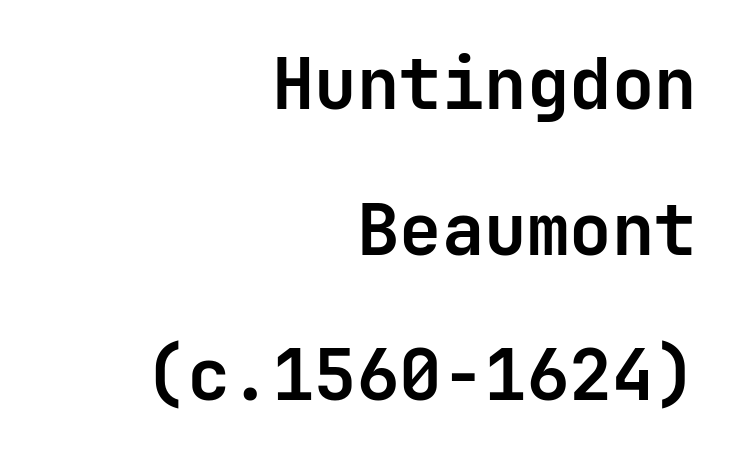
The image shows 71 px semibold sans-serif type, upright; set right-aligned, loose line spacing (2.05x), normal letter spacing, not underlined; low stroke contrast and a medium x-height.
